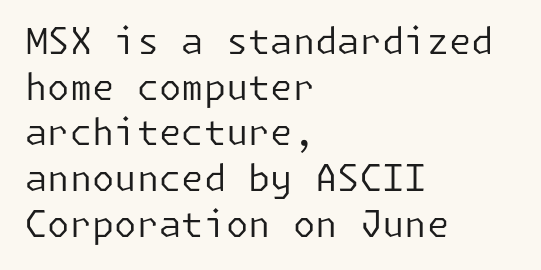
The image shows 36 px regular-weight sans-serif type, upright; set left-aligned, normal line spacing (1.27x), normal letter spacing, not underlined; low stroke contrast and a medium x-height.
